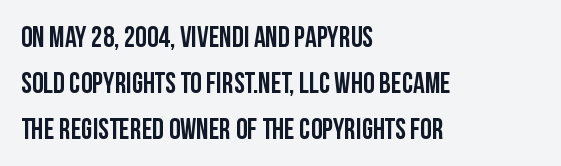
Heavy, bold letterforms. This is roman type, the default non-slanted kind. Nothing sits at the stroke ends, so this counts as sans-serif. The specimen omits any rule beneath the text block's lines. Varying glyph widths throughout — classic text-font behaviour. Rows of type keep a routine distance in the vertical direction.
